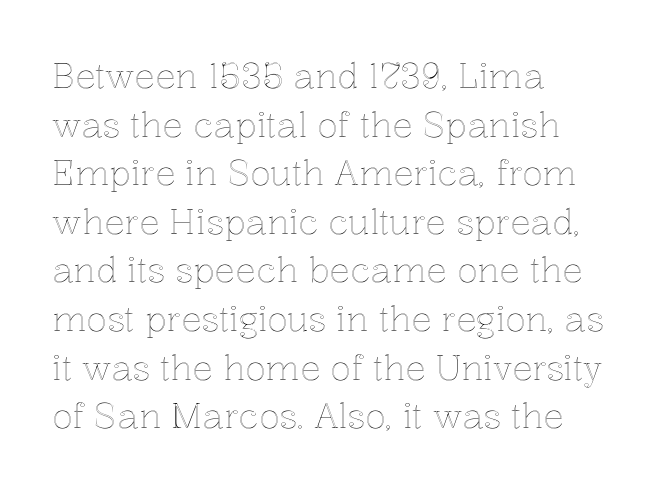
{"italic": "no", "width": "normal", "x_height": "medium", "monospaced": "no", "underline": "no", "align": "left", "line_spacing": "normal", "line_spacing_ratio": 1.43, "letter_spacing": "normal", "letter_spacing_em": 0.0, "glyph_px": 34}
